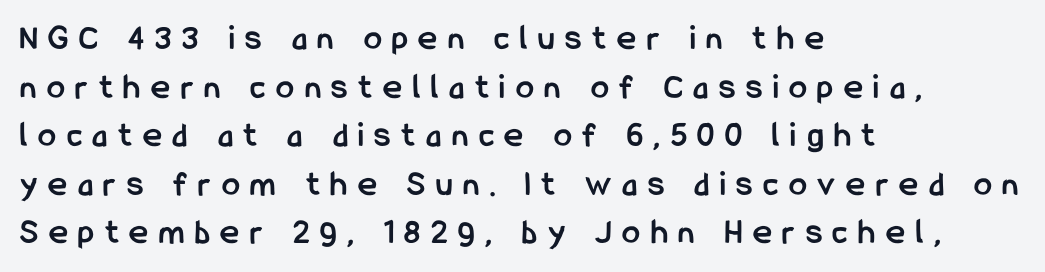
This is heavy type, rendered in bold. Think of a printed novel: that variable character pitch is what you see here. Plain, unruled lines of type. The face used here is a sans, in the tradition of grotesques and geometrics. A student would call this left alignment; a typographer would say flush left, rag right. Vertical strokes here are truly vertical.
